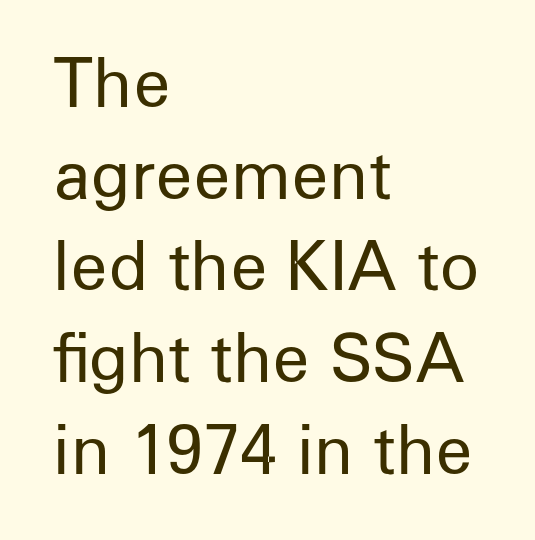
The image shows 66 px regular-weight sans-serif type, upright; set left-aligned, normal line spacing (1.39x), normal letter spacing, not underlined; low stroke contrast and a medium x-height.
